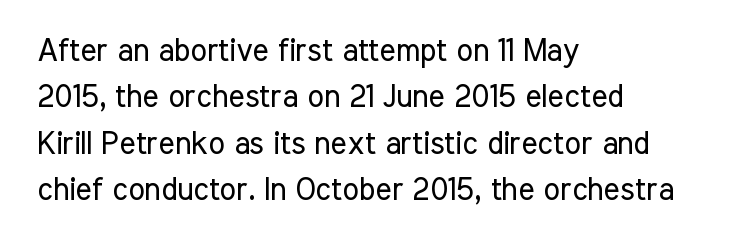
This sample keeps an unexceptional amount of space between lines. Weight: in the light-to-regular range. Check where the strokes stop: nothing finishes them off — pure sans. Short and long lines alike share a common starting point at left.
